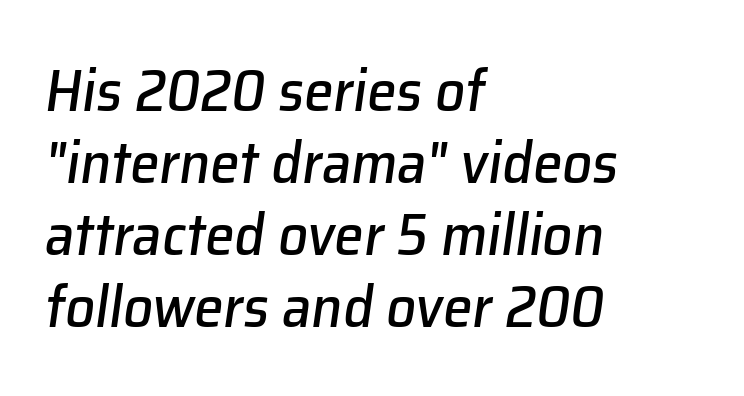
{"italic": "yes", "lean": "right", "slant_degrees": 8, "width": "normal", "stroke_contrast": "low", "x_height": "medium", "monospaced": "no", "underline": "no", "align": "left", "line_spacing_ratio": 1.22, "letter_spacing": "normal", "letter_spacing_em": 0.0, "glyph_px": 59}
